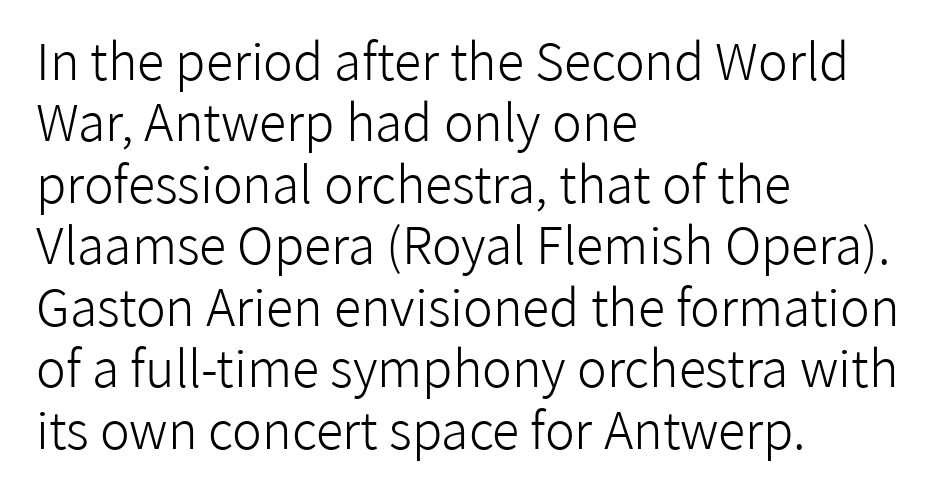
The image shows 50 px light sans-serif type, upright; set left-aligned, line spacing 1.23x, normal letter spacing, not underlined; low stroke contrast and a medium x-height.
